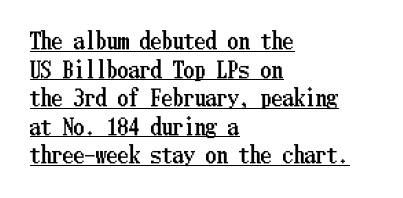
Does the lettering tilt? It doesn't — this is upright. Normally led — the rows are evenly, conventionally spaced. Characters follow at the spacing the type designer built in. The compositor pushed each line to the left boundary. This sample carries an underscore along the baseline area.
